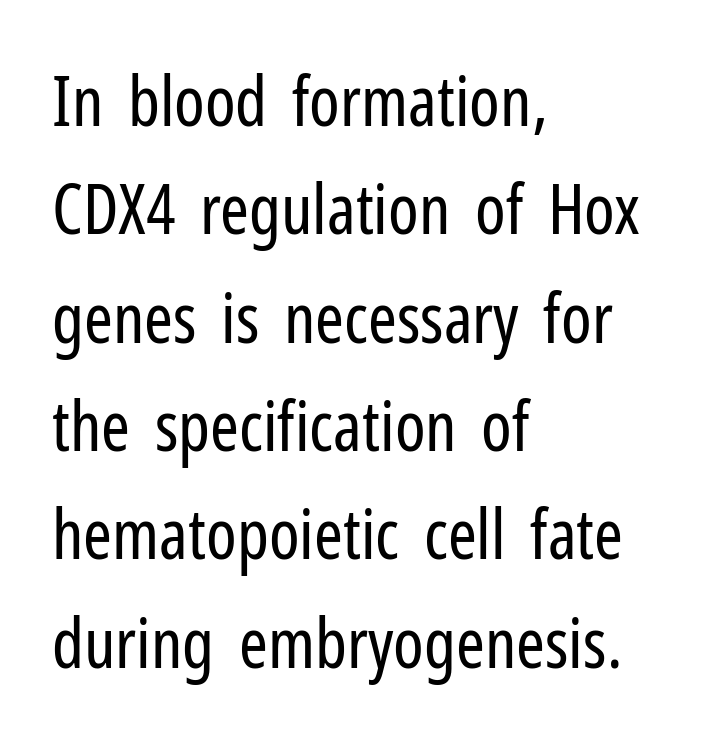
Counters stay open thanks to moderate or lighter strokes. Descenders hang freely into open space. These lines are rendered in a variable-pitch font. What kind of face is this? One without serifs — a sans. Rows of type keep a routine distance in the vertical direction. Caption: multi-line text, flush left, ragged right.
